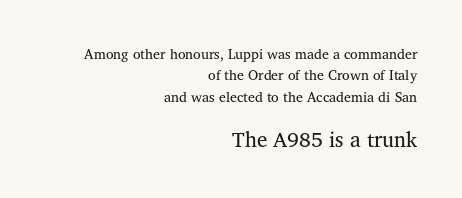
Q: Is the text bold? A: No.
Q: Is the text italic (slanted)? A: No, it is upright.
Q: Is the text underlined? A: No.
Q: How is the paragraph aligned? A: Right-aligned.
Q: Is the spacing between letters normal or unusually wide? A: Normal.
Q: Is the spacing between lines tight, normal or loose? A: Normal.
Q: Which block of text is set in a larger size, the first (top) or the second (bottom)? A: The second (bottom) one.
